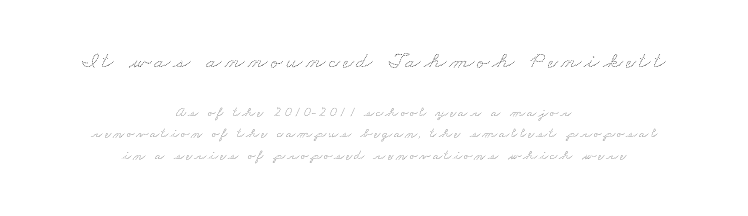
The image shows 23 px text type; set centered, normal line spacing (1.54x), not underlined; the first (top) block is 1.64x larger.
